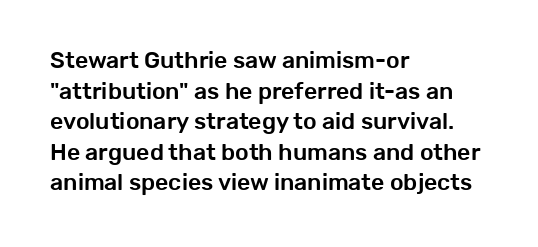
Q: Is the text italic (slanted)? A: No, it is upright.
Q: Is the text underlined? A: No.
Q: How is the paragraph aligned? A: Left-aligned.
Q: Is the spacing between letters normal or unusually wide? A: Normal.
Q: Is the spacing between lines tight, normal or loose? A: Normal.
